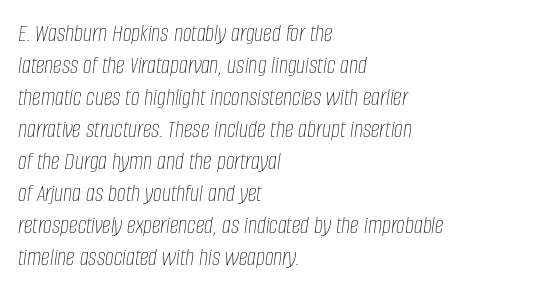
The image shows 25 px text type, italic (leaning right); set left-aligned, normal line spacing (1.28x), normal letter spacing, not underlined.
